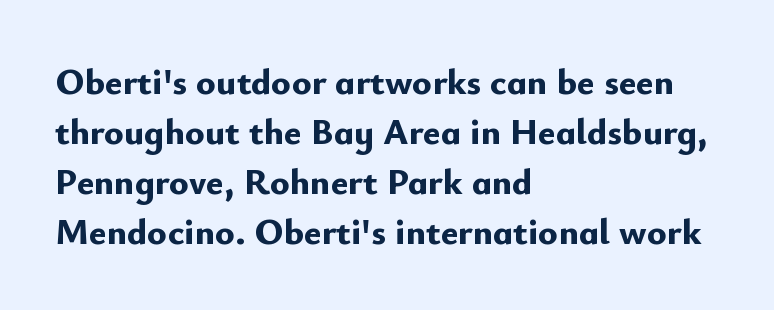
The image shows 37 px bold sans-serif type, upright; set left-aligned, normal line spacing (1.35x), normal letter spacing, not underlined; low stroke contrast and a small x-height.
